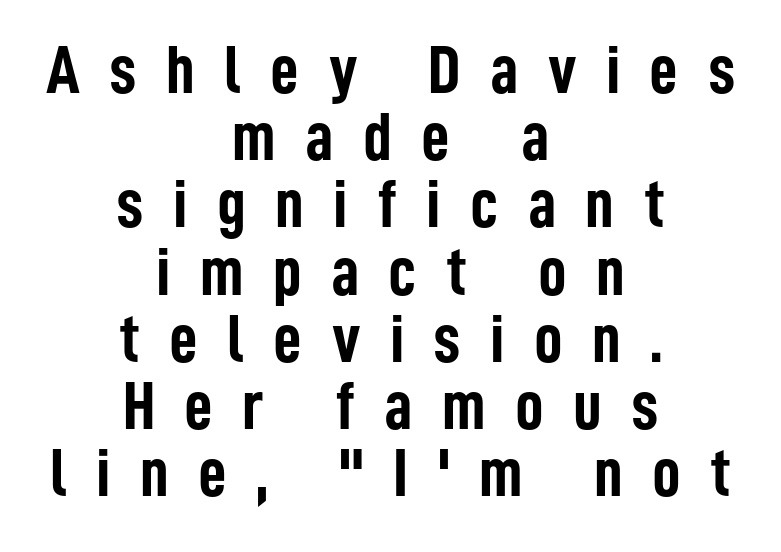
The image shows 70 px semibold, condensed sans-serif type, upright; set centered, tight line spacing (0.96x), unusually wide letter spacing (+0.42 em), not underlined; low stroke contrast and a medium x-height.
